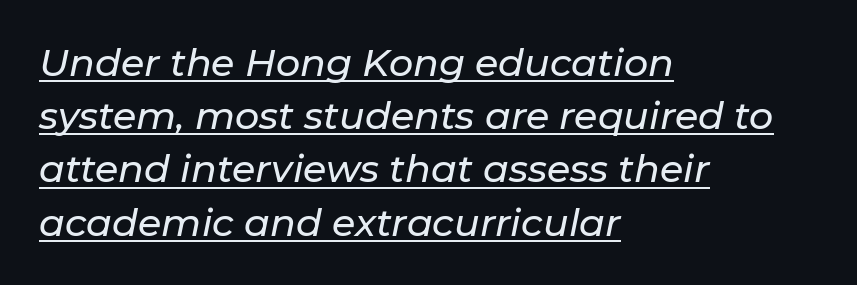
You can tell it's italic because the verticals aren't actually vertical. Think of a printed novel: that variable character pitch is what you see here. Successive baselines arrive at the customary interval. You can see a thin bar hugging the bottom of the glyphs.
